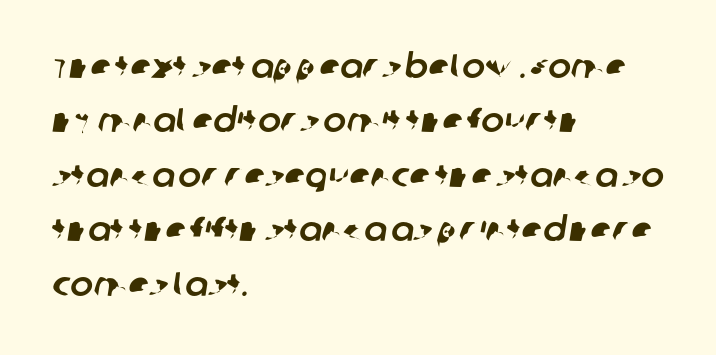
Only glyphs here, with clear space below each row. The letters advance in unequal steps, a hallmark of proportional type. This rendering leaves character spacing at its baseline value. The rendering anchors every line to the left-hand side.
